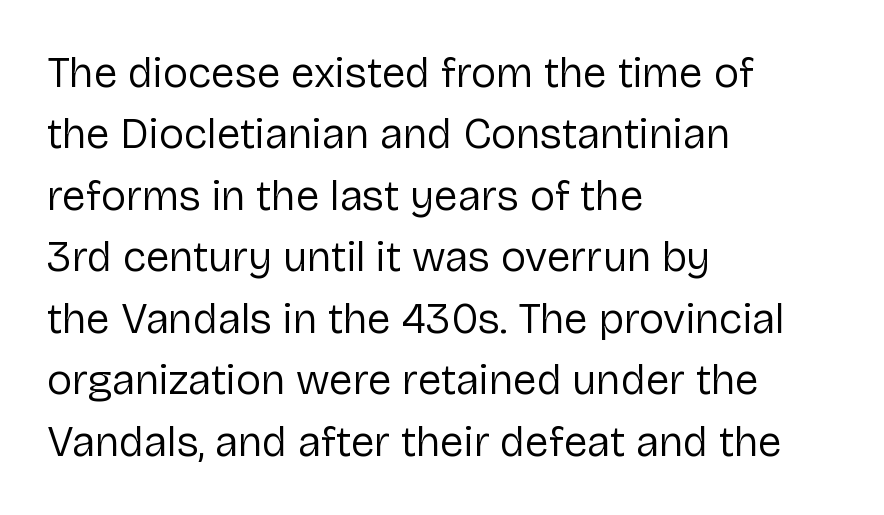
Q: Is the text bold? A: No.
Q: Is the text italic (slanted)? A: No, it is upright.
Q: Is the typeface a serif or a sans-serif typeface? A: Sans-serif.
Q: Is the text underlined? A: No.
Q: How is the paragraph aligned? A: Left-aligned.
Q: Is the spacing between letters normal or unusually wide? A: Normal.
Q: Is the spacing between lines tight, normal or loose? A: Normal.
Q: Width (condensed, normal, or wide)? A: Normal.
Q: Stroke contrast? A: Low.
Q: x-height? A: Medium.
Q: Monospaced? A: No.
